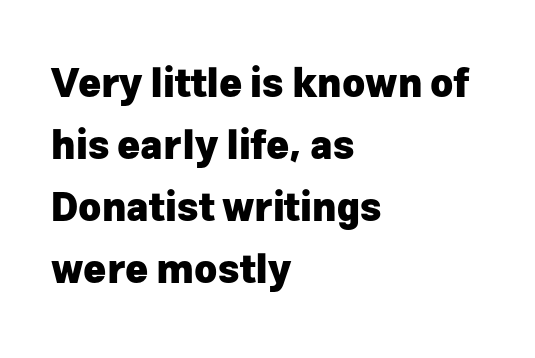
{"serif": "no", "italic": "no", "bold": "yes", "weight": "heavy", "width": "normal", "stroke_contrast": "low", "x_height": "medium", "monospaced": "no", "underline": "no", "align": "left", "line_spacing": "normal", "line_spacing_ratio": 1.59, "letter_spacing": "normal", "letter_spacing_em": 0.0, "glyph_px": 39}
